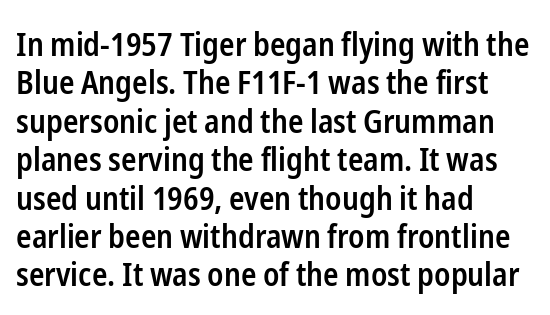
{"serif": "no", "italic": "no", "bold": "semi", "weight": "semibold", "width": "condensed", "stroke_contrast": "low", "x_height": "medium", "monospaced": "no", "underline": "no", "align": "left", "line_spacing_ratio": 1.2, "letter_spacing": "normal", "letter_spacing_em": 0.0, "glyph_px": 32}
